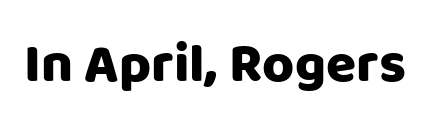
The image shows 55 px sans-serif type, upright; set normal letter spacing, not underlined; low stroke contrast and a large x-height.
